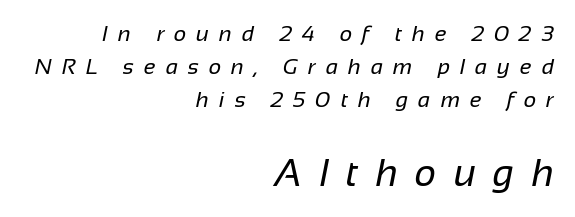
The image shows 38 px regular-weight sans-serif type; set right-aligned, normal line spacing (1.51x), unusually wide letter spacing (+0.45 em), not underlined; the second (bottom) block is 1.73x larger; low stroke contrast and a medium x-height.
